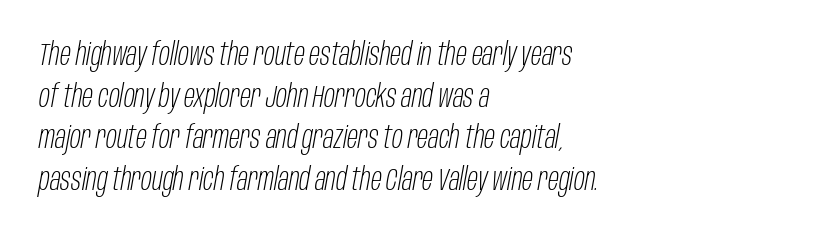
Q: Is the text bold? A: No.
Q: Is the text italic (slanted)? A: Yes, it leans right by about 10 degrees.
Q: Is the text underlined? A: No.
Q: How is the paragraph aligned? A: Left-aligned.
Q: Is the spacing between letters normal or unusually wide? A: Normal.
Q: Is the spacing between lines tight, normal or loose? A: Normal.
Q: Width (condensed, normal, or wide)? A: Condensed.
Q: Stroke contrast? A: Low.
Q: x-height? A: Large.
Q: Monospaced? A: No.
